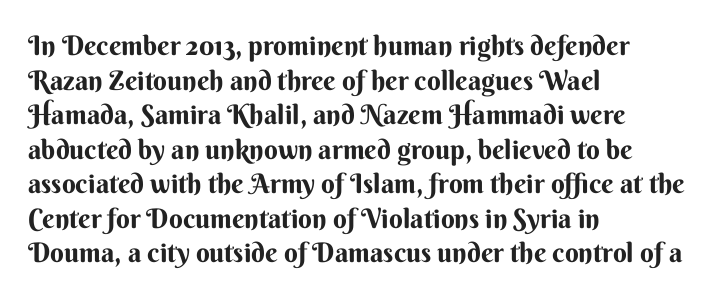
Q: Is the text italic (slanted)? A: No, it is upright.
Q: Is the text underlined? A: No.
Q: How is the paragraph aligned? A: Left-aligned.
Q: Is the spacing between letters normal or unusually wide? A: Normal.
Q: Is the spacing between lines tight, normal or loose? A: Normal.
